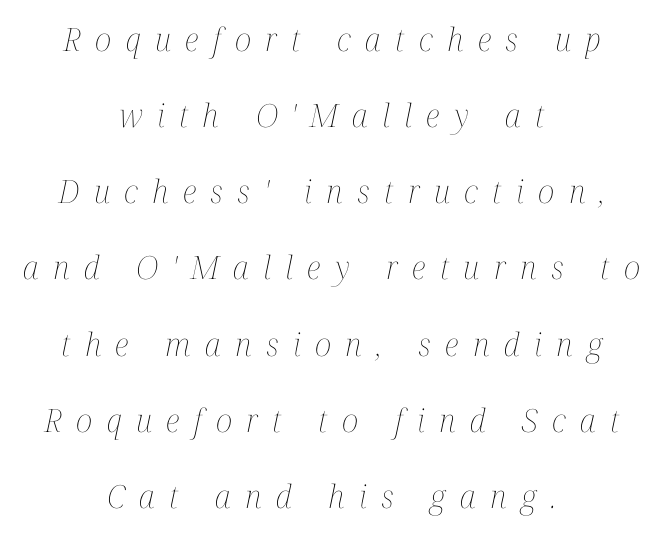
{"italic": "yes", "lean": "right", "slant_degrees": 12, "bold": "no", "weight": "thin", "width": "condensed", "stroke_contrast": "medium", "x_height": "medium", "monospaced": "no", "underline": "no", "align": "center", "line_spacing": "loose", "line_spacing_ratio": 2.38, "letter_spacing": "wide", "letter_spacing_em": 0.45, "glyph_px": 32}
